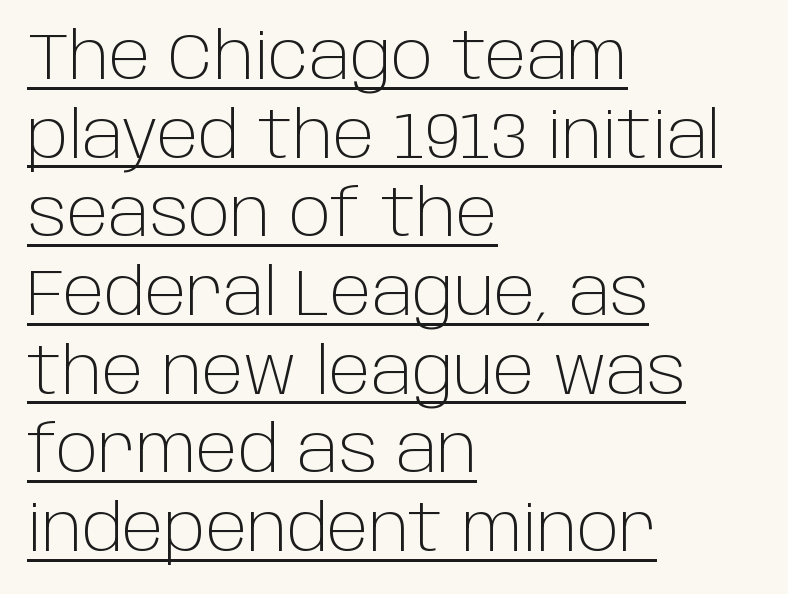
The image shows 65 px light sans-serif type, upright; set left-aligned, line spacing 1.21x, normal letter spacing, underlined; low stroke contrast and a large x-height.
